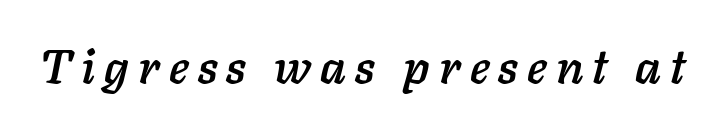
{"italic": "yes", "lean": "right", "slant_degrees": 11, "width": "normal", "stroke_contrast": "low", "x_height": "medium", "monospaced": "no", "underline": "no", "glyph_px": 48}
